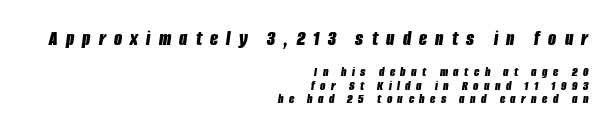
Q: Is the text bold? A: Yes.
Q: Is the text italic (slanted)? A: Yes, it leans right by about 8 degrees.
Q: Is the text underlined? A: No.
Q: How is the paragraph aligned? A: Right-aligned.
Q: Is the spacing between letters normal or unusually wide? A: Unusually wide.
Q: Is the spacing between lines tight, normal or loose? A: Tight.
Q: Which block of text is set in a larger size, the first (top) or the second (bottom)? A: The first (top) one.
